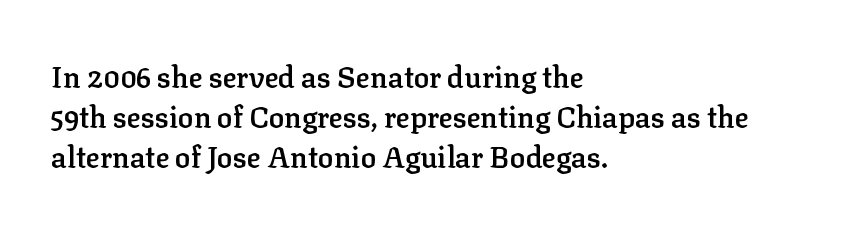
The image shows 29 px semibold serif type, upright; set left-aligned, normal line spacing (1.38x), normal letter spacing, not underlined; low stroke contrast and a medium x-height.
